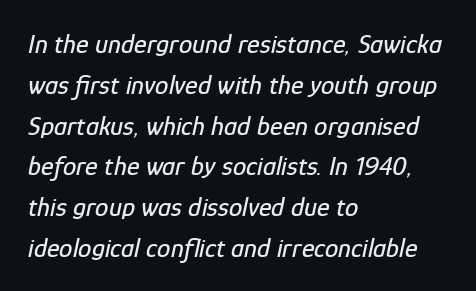
Q: Is the text italic (slanted)? A: Yes, it leans right by about 12 degrees.
Q: Is the text underlined? A: No.
Q: How is the paragraph aligned? A: Left-aligned.
Q: Is the spacing between letters normal or unusually wide? A: Normal.
Q: Is the spacing between lines tight, normal or loose? A: Normal.
